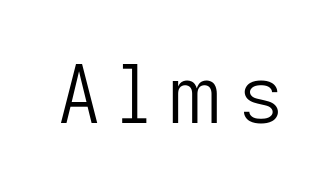
{"serif": "no", "italic": "no", "bold": "no", "weight": "light", "width": "normal", "stroke_contrast": "low", "x_height": "medium", "monospaced": "no", "underline": "no", "glyph_px": 80}
